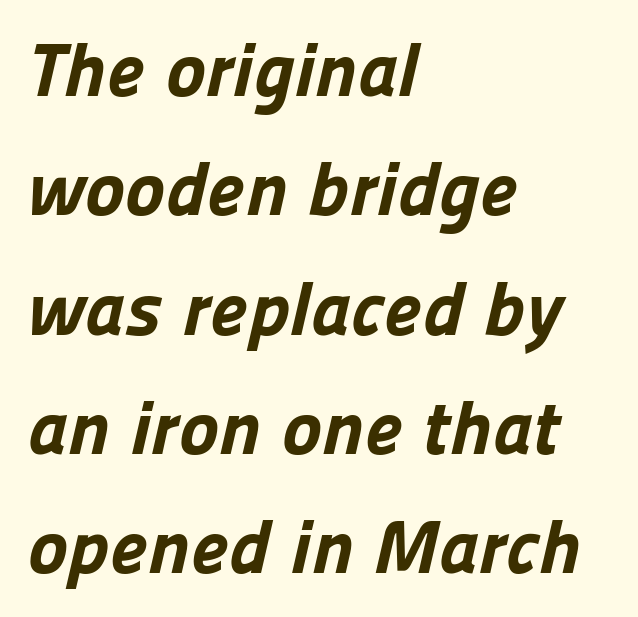
{"serif": "no", "bold": "yes", "weight": "bold", "width": "normal", "stroke_contrast": "low", "x_height": "medium", "monospaced": "no", "underline": "no", "align": "left", "line_spacing": "normal", "line_spacing_ratio": 1.57, "letter_spacing": "normal", "letter_spacing_em": 0.0, "glyph_px": 76}
